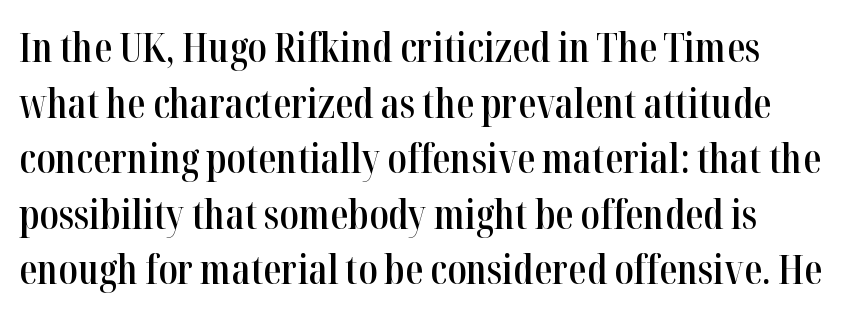
Is this a fixed-width face? No — the glyphs have proportional, varying widths. Tracking here is standard; glyphs follow each other at the usual distance. In CSS terms this would be text-align: left. The zone under the glyphs is completely vacant.
